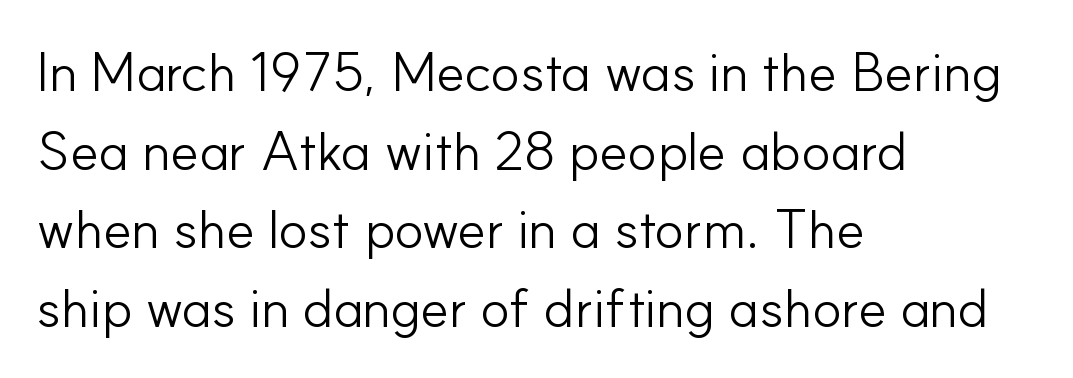
{"serif": "no", "italic": "no", "bold": "no", "weight": "light", "width": "normal", "stroke_contrast": "low", "x_height": "small", "monospaced": "no", "underline": "no", "align": "left", "line_spacing": "normal", "line_spacing_ratio": 1.43, "letter_spacing": "normal", "letter_spacing_em": 0.0, "glyph_px": 55}
